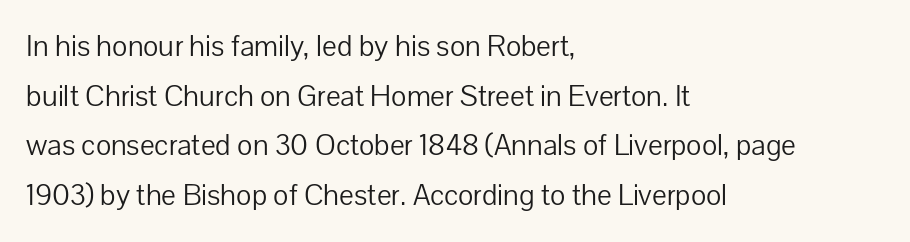
The image shows 31 px light sans-serif type, upright; set left-aligned, normal line spacing (1.6x), normal letter spacing, not underlined; low stroke contrast and a medium x-height.
